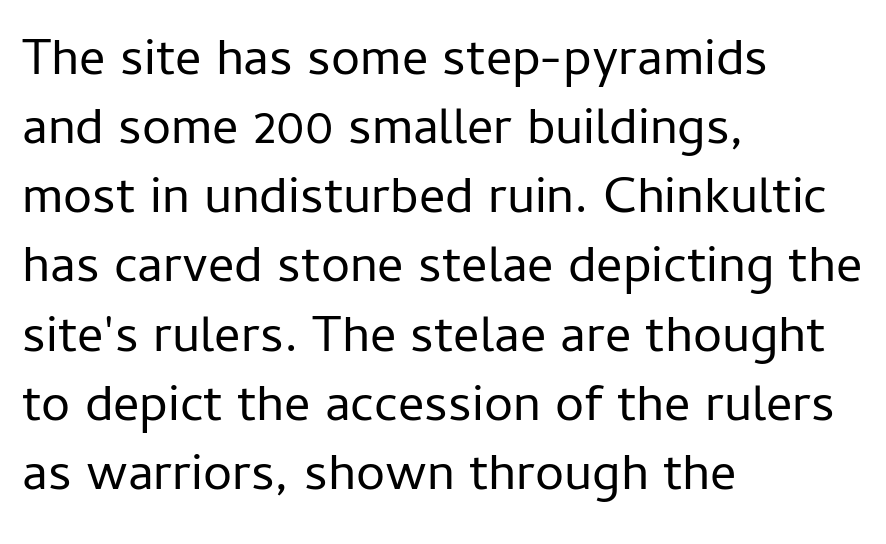
You could call the tracking neutral — neither tight nor loose. The typeface chosen for these lines omits serifs. Stems and bowls with no extra thickness — not bold. Rows of type keep a routine distance in the vertical direction. The passage shown is not underscored anywhere. The font's upright variant was chosen for this text.
